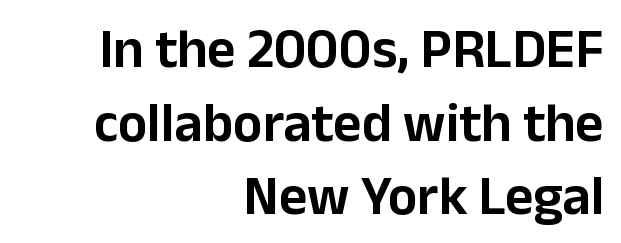
The image shows 55 px sans-serif type, upright; set right-aligned, normal line spacing (1.34x), normal letter spacing, not underlined; low stroke contrast and a medium x-height.
